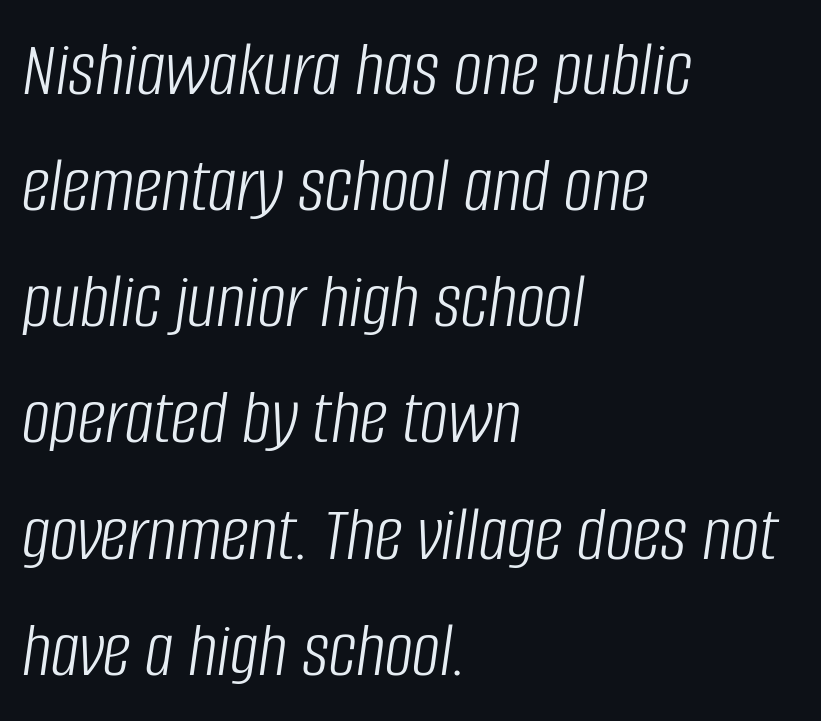
{"italic": "yes", "lean": "right", "slant_degrees": 8, "bold": "no", "weight": "light", "width": "condensed", "stroke_contrast": "low", "x_height": "large", "monospaced": "no", "underline": "no", "align": "left", "line_spacing": "normal", "line_spacing_ratio": 1.47, "letter_spacing": "normal", "letter_spacing_em": 0.0, "glyph_px": 79}
